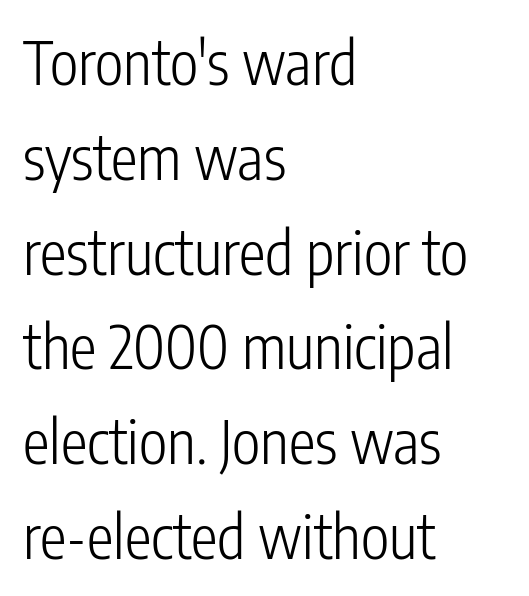
Compared with a typical body face, this is equally light or lighter still. Is this a fixed-width face? No — the glyphs have proportional, varying widths. Is this a sans? Yes — the strokes have no serifs. Visually the block forms a straight wall on the left and a jagged coastline on the right.
